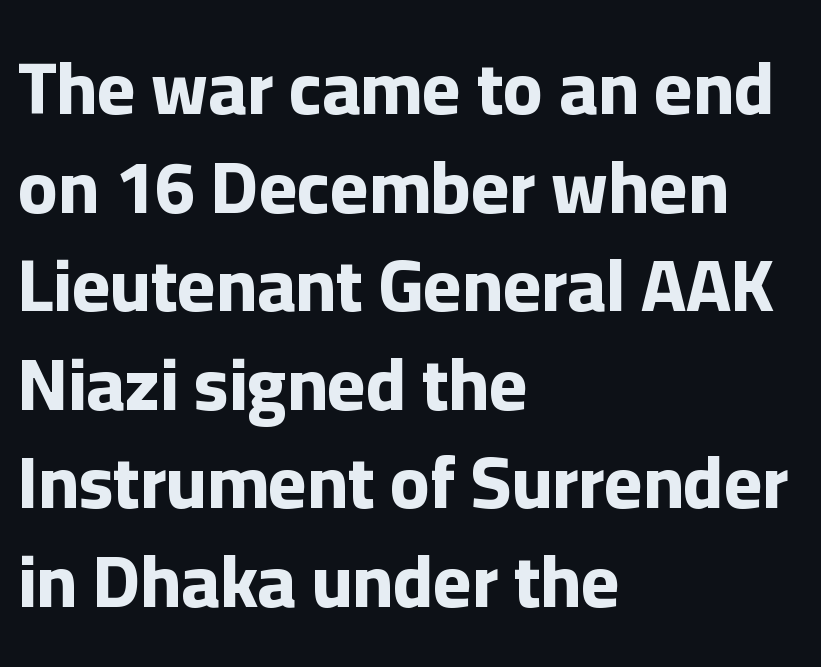
The rendering uses natural spacing where letterforms have individual widths. This block has exactly the height ordinary leading produces. Caption: standard tracking, unaltered. Casual observation: everything's shoved over to the left. The foot of each line stays bare and open.
